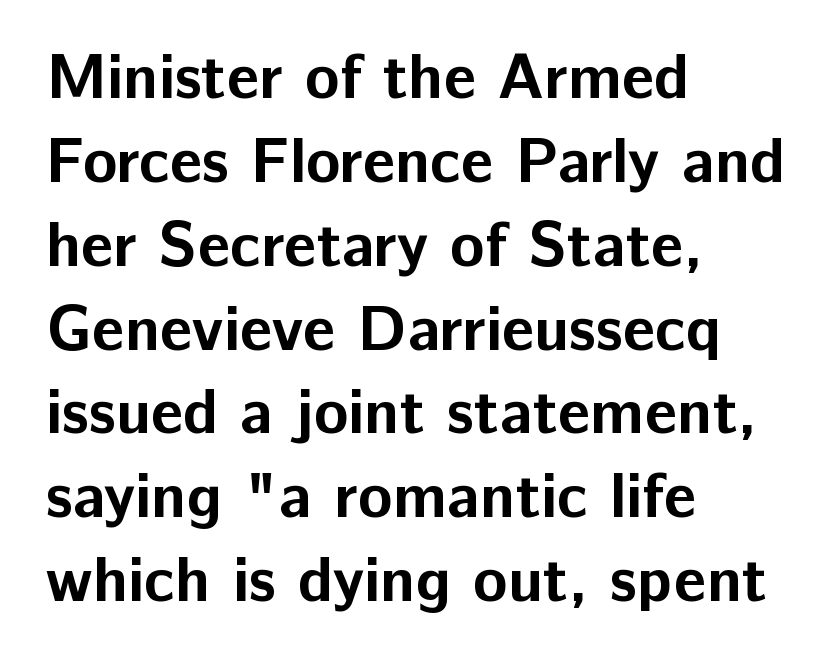
A roman cut, with each character standing at attention. Each letter keeps its own natural width here, so spacing adapts to shape. The glyphs are unaccompanied by any horizontal stroke below them. In terms of letterform style, serifs are entirely absent. Weight: bold.
